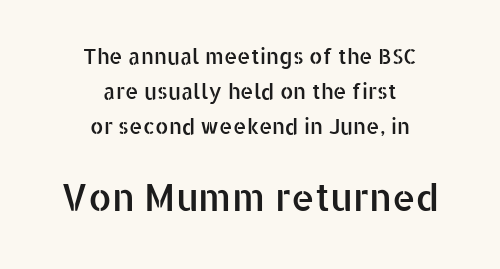
The image shows 37 px sans-serif type, upright; set centered, normal line spacing (1.67x), normal letter spacing, not underlined; the second (bottom) block is 1.76x larger; low stroke contrast and a medium x-height.
